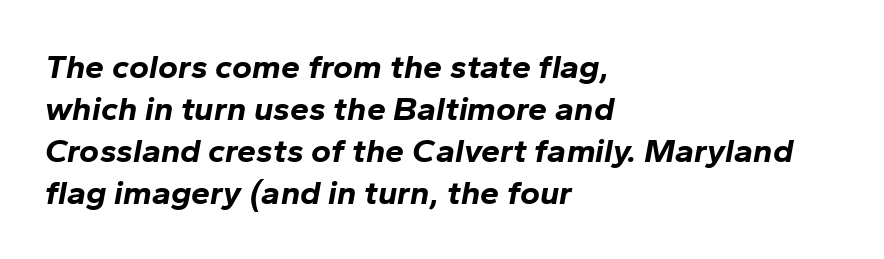
The image shows 34 px bold type, italic (leaning right); set left-aligned, line spacing 1.24x, normal letter spacing, not underlined; low stroke contrast and a medium x-height.
